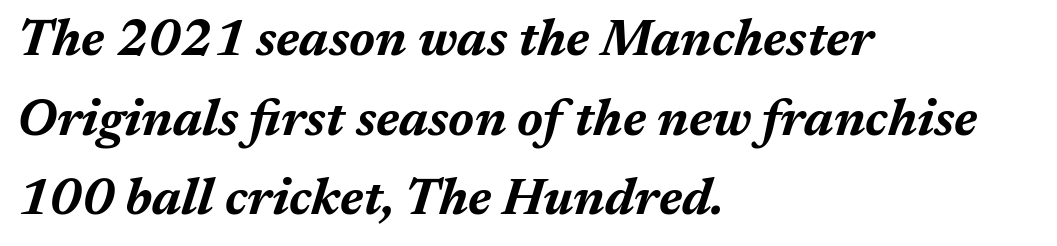
The image shows 51 px bold type, italic (leaning right); set left-aligned, normal line spacing (1.56x), normal letter spacing, not underlined; medium stroke contrast and a medium x-height.
